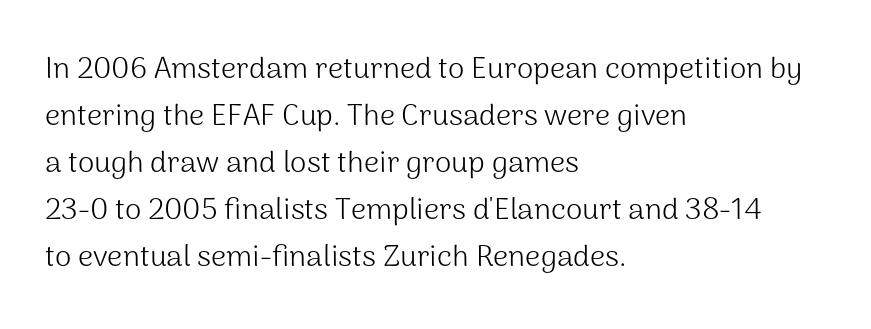
Q: Is the text bold? A: No.
Q: Is the text italic (slanted)? A: No, it is upright.
Q: Is the typeface a serif or a sans-serif typeface? A: Sans-serif.
Q: Is the text underlined? A: No.
Q: How is the paragraph aligned? A: Left-aligned.
Q: Is the spacing between letters normal or unusually wide? A: Normal.
Q: Is the spacing between lines tight, normal or loose? A: Normal.
Q: Width (condensed, normal, or wide)? A: Normal.
Q: Stroke contrast? A: Medium.
Q: x-height? A: Medium.
Q: Monospaced? A: No.
